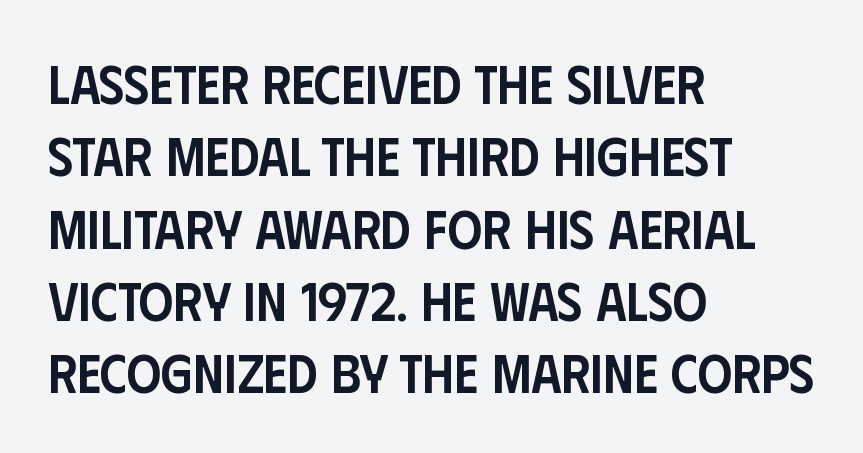
The image shows 54 px semibold, condensed sans-serif type, upright; set left-aligned, normal line spacing (1.34x), normal letter spacing, not underlined; low stroke contrast and a large x-height.
